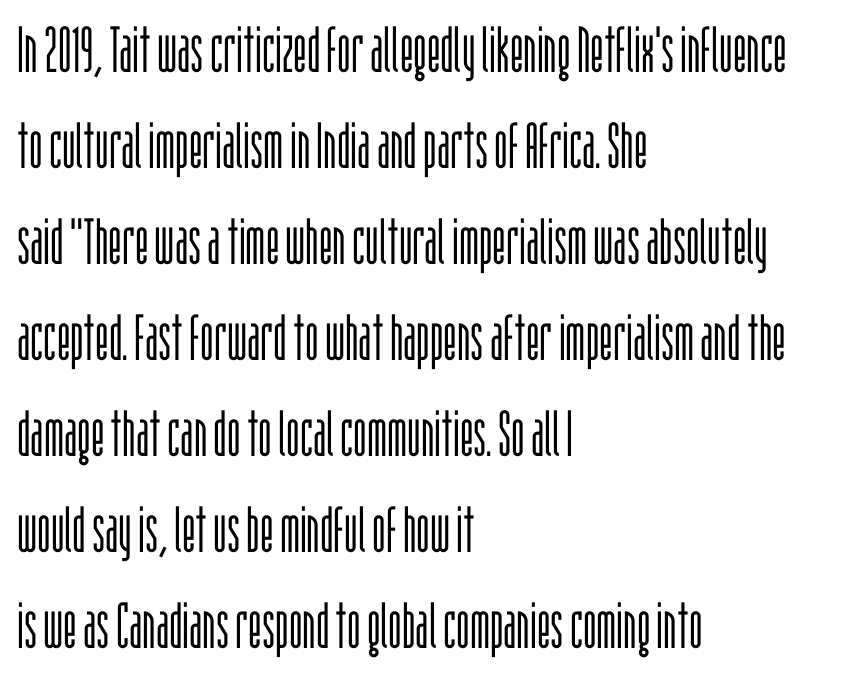
Q: Is the text bold? A: No.
Q: Is the text italic (slanted)? A: No, it is upright.
Q: Is the typeface a serif or a sans-serif typeface? A: Sans-serif.
Q: Is the text underlined? A: No.
Q: How is the paragraph aligned? A: Left-aligned.
Q: Is the spacing between letters normal or unusually wide? A: Normal.
Q: Is the spacing between lines tight, normal or loose? A: Normal.
Q: Width (condensed, normal, or wide)? A: Condensed.
Q: Stroke contrast? A: Low.
Q: x-height? A: Large.
Q: Monospaced? A: No.
